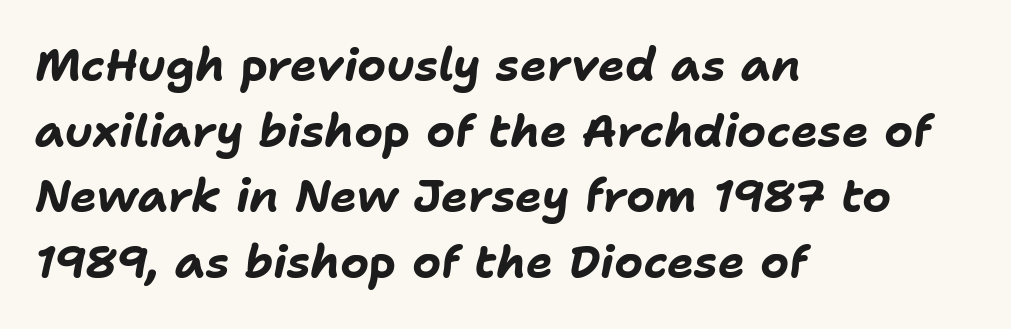
Q: Is the text bold? A: Yes.
Q: Is the text italic (slanted)? A: Yes, it leans right by about 11 degrees.
Q: Is the text underlined? A: No.
Q: How is the paragraph aligned? A: Left-aligned.
Q: Is the spacing between letters normal or unusually wide? A: Normal.
Q: Is the spacing between lines tight, normal or loose? A: Normal.
Q: Width (condensed, normal, or wide)? A: Normal.
Q: Stroke contrast? A: Low.
Q: x-height? A: Medium.
Q: Monospaced? A: No.
